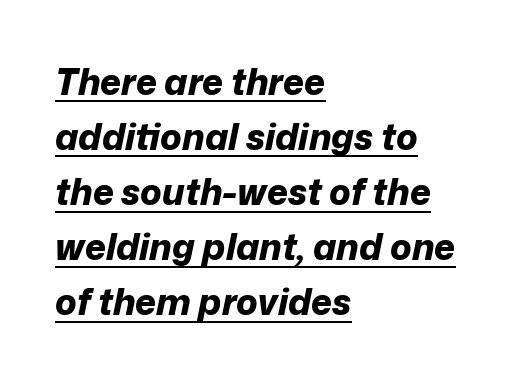
{"italic": "yes", "lean": "right", "slant_degrees": 12, "bold": "yes", "weight": "bold", "width": "normal", "stroke_contrast": "low", "x_height": "medium", "monospaced": "no", "underline": "yes", "align": "left", "line_spacing": "normal", "line_spacing_ratio": 1.53, "letter_spacing": "normal", "letter_spacing_em": 0.0, "glyph_px": 36}
